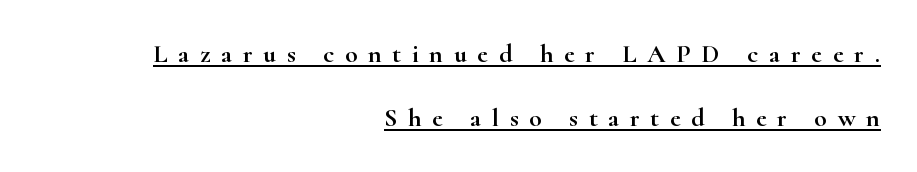
Q: Is the text italic (slanted)? A: No, it is upright.
Q: Is the text underlined? A: Yes.
Q: How is the paragraph aligned? A: Right-aligned.
Q: Is the spacing between letters normal or unusually wide? A: Unusually wide.
Q: Is the spacing between lines tight, normal or loose? A: Loose.
